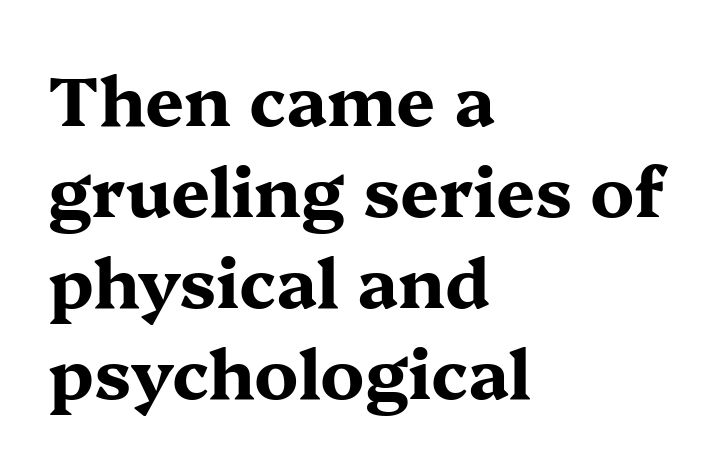
The designer left line spacing at the default. The tracking reads as untouched default to a designer's eye. Italic: no, the glyphs are upright roman. The glyphs are unaccompanied by any horizontal stroke below them.
